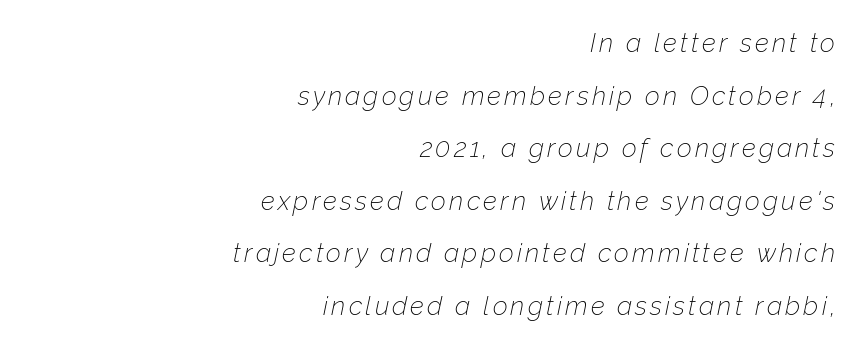
{"italic": "yes", "lean": "right", "slant_degrees": 12, "bold": "no", "underline": "no", "align": "right", "line_spacing": "loose", "line_spacing_ratio": 2.02, "glyph_px": 26}
